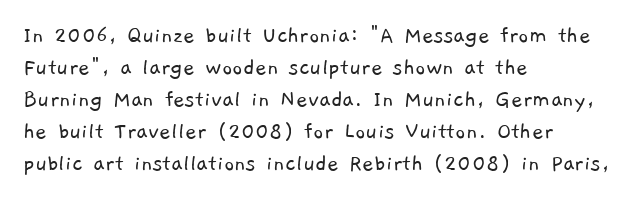
The typeface has the unassuming heft of standard copy or less. Spacing between characters is what you'd get straight out of the box. Short and long lines alike share a common starting point at left. Does the leading feel generous? No, just average.
